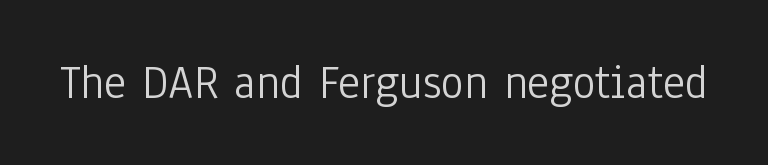
{"serif": "no", "italic": "no", "bold": "no", "weight": "light", "width": "condensed", "stroke_contrast": "low", "x_height": "medium", "monospaced": "no", "underline": "no", "letter_spacing": "normal", "letter_spacing_em": 0.0, "glyph_px": 48}
